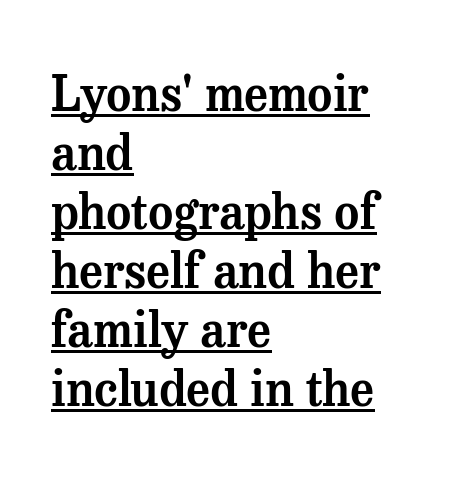
The image shows 48 px serif type, upright; set left-aligned, line spacing 1.23x, normal letter spacing, underlined; medium stroke contrast and a medium x-height.
